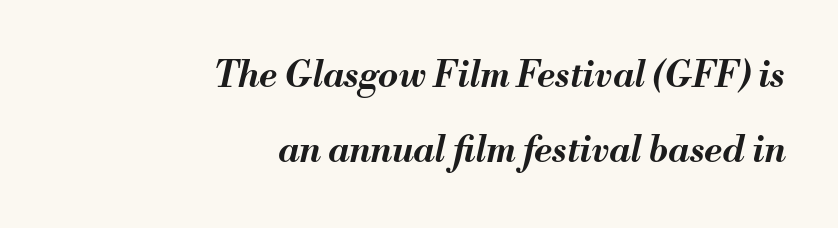
The horizontal fit of the characters is conventional and even. A typesetter would call this proportional, since set widths differ per character. Line endings align vertically; line beginnings do not. On the weight axis this lands at bold, roughly 700. Observe the lean: these are italic letterforms. Descenders are the only things crossing below the line.
